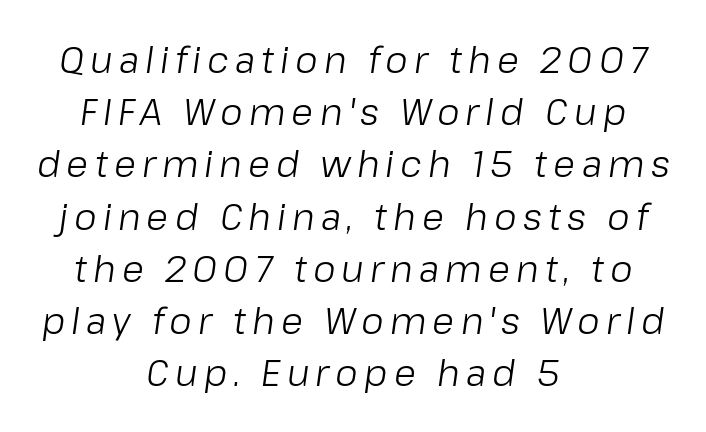
The image shows 36 px light type, italic (leaning right); set centered, normal line spacing (1.45x), not underlined; low stroke contrast and a medium x-height.
